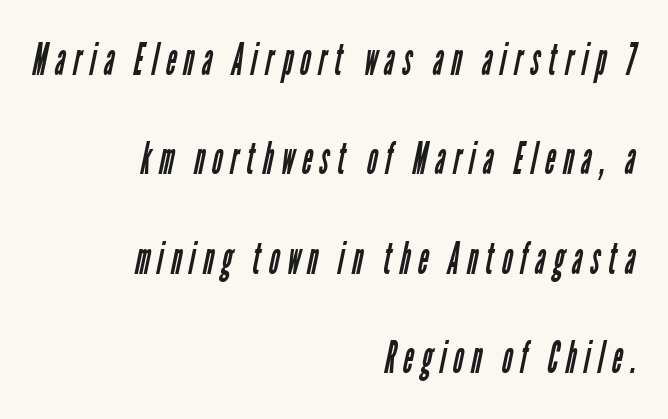
Q: Is the text bold? A: No.
Q: Is the typeface a serif or a sans-serif typeface? A: Sans-serif.
Q: Is the text underlined? A: No.
Q: How is the paragraph aligned? A: Right-aligned.
Q: Is the spacing between lines tight, normal or loose? A: Loose.
Q: Width (condensed, normal, or wide)? A: Condensed.
Q: Stroke contrast? A: Low.
Q: x-height? A: Medium.
Q: Monospaced? A: No.
